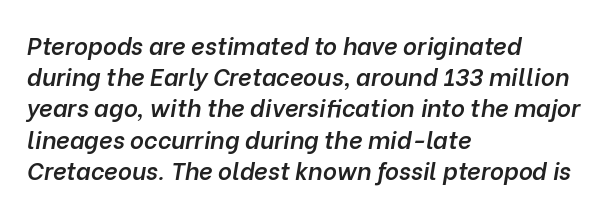
{"italic": "yes", "lean": "right", "slant_degrees": 10, "bold": "semi", "underline": "no", "align": "left", "line_spacing": "normal", "line_spacing_ratio": 1.3, "letter_spacing": "normal", "letter_spacing_em": 0.0, "glyph_px": 24}
